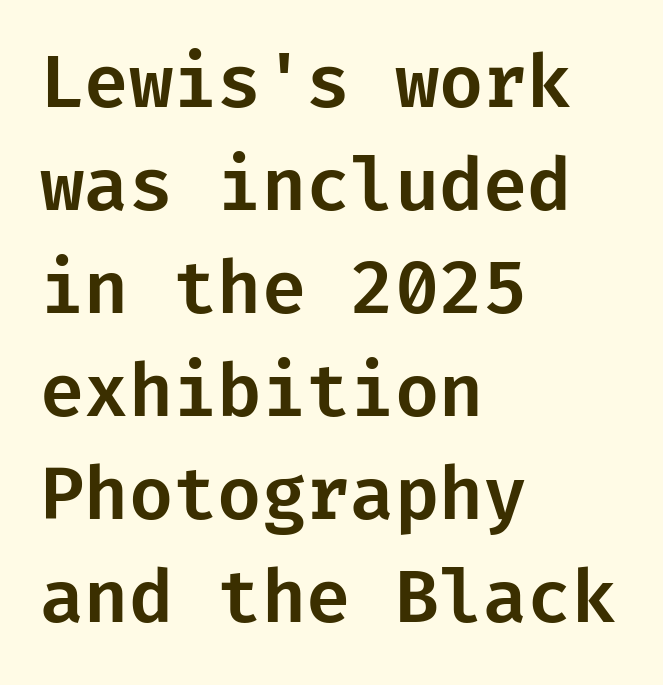
The image shows 72 px sans-serif type, upright; set left-aligned, normal line spacing (1.43x), normal letter spacing, not underlined; low stroke contrast and a medium x-height.
